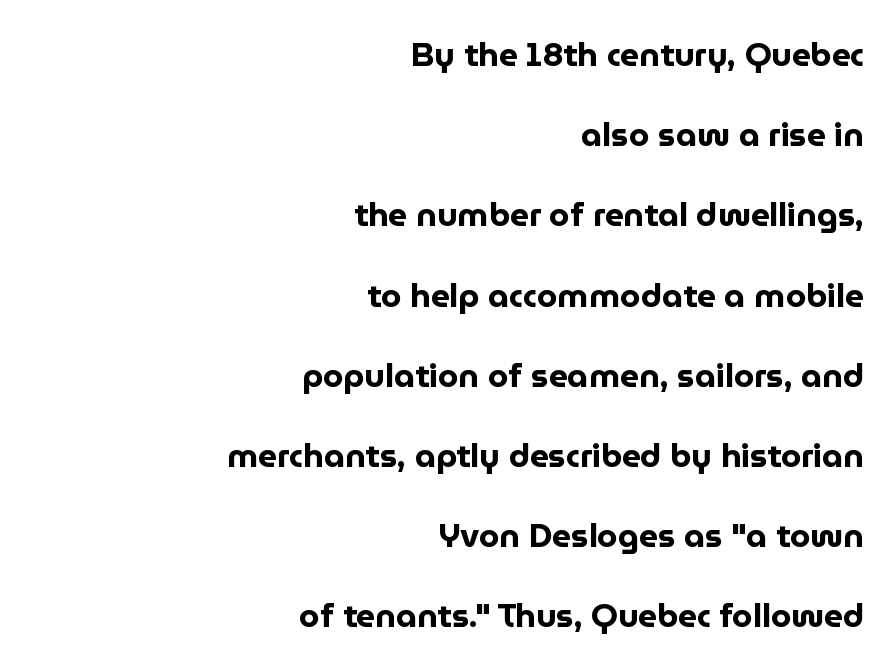
Whoever set this chose breathing room over compactness in the vertical rhythm. Underline: absent. If you drew a ruler down the right edge, every line would touch it. A sans-serif font was chosen for this passage.
